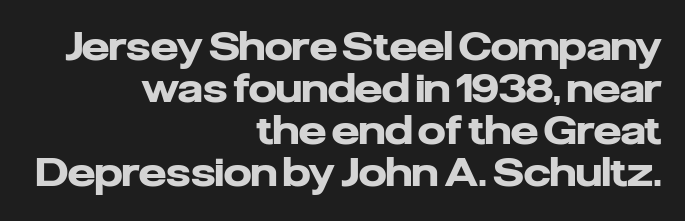
Q: Is the text bold? A: Yes.
Q: Is the text italic (slanted)? A: No, it is upright.
Q: Is the typeface a serif or a sans-serif typeface? A: Sans-serif.
Q: Is the text underlined? A: No.
Q: How is the paragraph aligned? A: Right-aligned.
Q: Is the spacing between letters normal or unusually wide? A: Normal.
Q: Is the spacing between lines tight, normal or loose? A: Tight.
Q: Width (condensed, normal, or wide)? A: Normal.
Q: Stroke contrast? A: Low.
Q: x-height? A: Medium.
Q: Monospaced? A: No.
